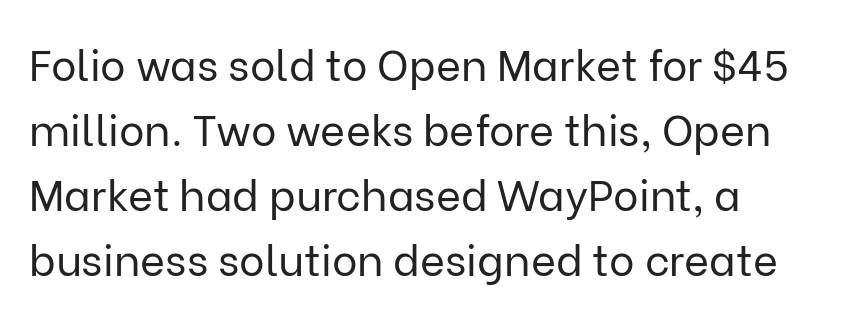
The image shows 43 px regular-weight sans-serif type, upright; set normal line spacing (1.51x), normal letter spacing, not underlined; low stroke contrast and a medium x-height.
